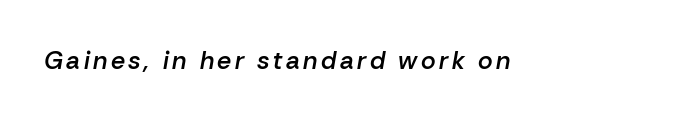
Any mark beneath the type? The region is blank. When letters slant like this, we call the style italic. This is the in-between weight designers call semibold or demi.
